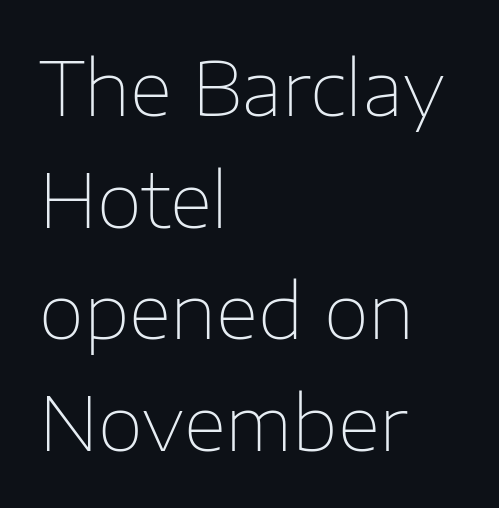
{"serif": "no", "italic": "no", "bold": "no", "weight": "thin", "width": "normal", "stroke_contrast": "low", "x_height": "medium", "monospaced": "no", "underline": "no", "align": "left", "line_spacing": "normal", "line_spacing_ratio": 1.51, "letter_spacing": "normal", "letter_spacing_em": 0.0, "glyph_px": 74}
